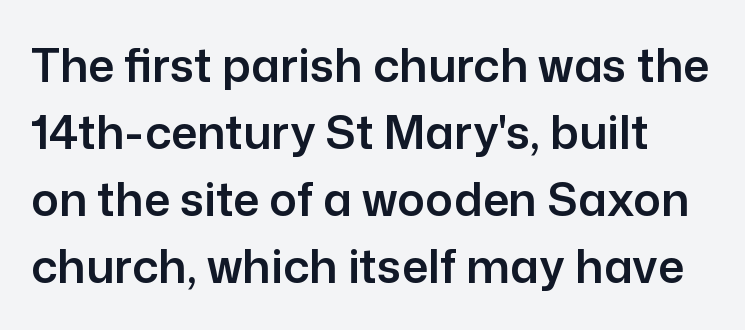
Q: Is the text italic (slanted)? A: No, it is upright.
Q: Is the typeface a serif or a sans-serif typeface? A: Sans-serif.
Q: Is the text underlined? A: No.
Q: Is the spacing between letters normal or unusually wide? A: Normal.
Q: Is the spacing between lines tight, normal or loose? A: Normal.
Q: Width (condensed, normal, or wide)? A: Normal.
Q: Stroke contrast? A: Low.
Q: x-height? A: Medium.
Q: Monospaced? A: No.
